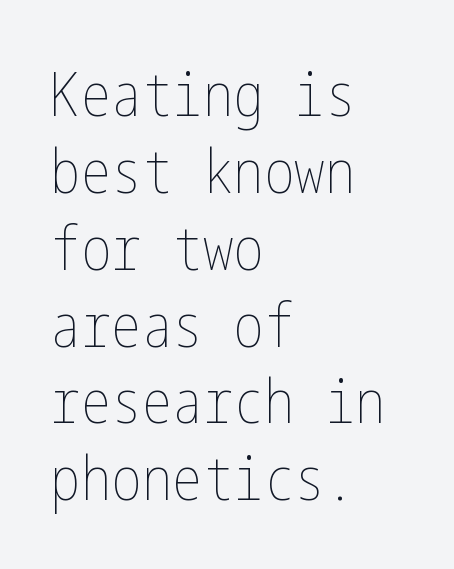
Q: Is the text bold? A: No.
Q: Is the text italic (slanted)? A: No, it is upright.
Q: Is the text underlined? A: No.
Q: How is the paragraph aligned? A: Left-aligned.
Q: Is the spacing between letters normal or unusually wide? A: Normal.
Q: Is the spacing between lines tight, normal or loose? A: Normal.
Q: Width (condensed, normal, or wide)? A: Condensed.
Q: Stroke contrast? A: Low.
Q: x-height? A: Medium.
